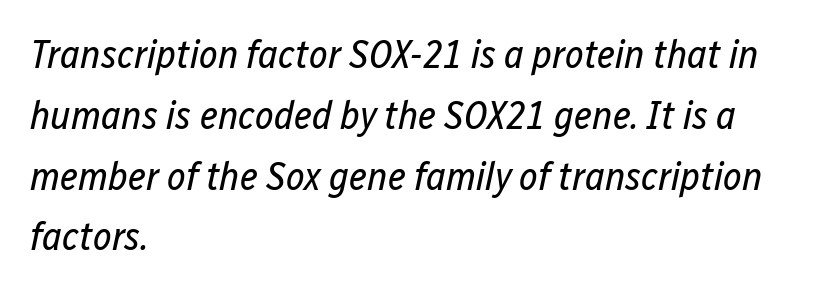
The passage shown is not underscored anywhere. Do the characters align in a grid? No, the font is proportional. Quick note: interline space is typical. The horizontal fit of the characters is conventional and even. An italicized treatment has been applied to the whole sample.
